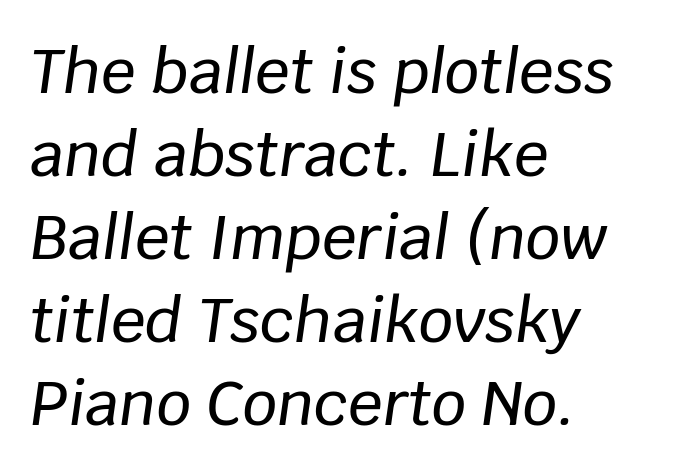
Would a proofreader flag this as italicized? Yes. Horizontal alignment here is leftward, the default for most running prose. Character widths vary here, with narrow letters taking less room than wide ones. In terms of leading, this rendering sits right in the middle. The foot of each line stays bare and open.
